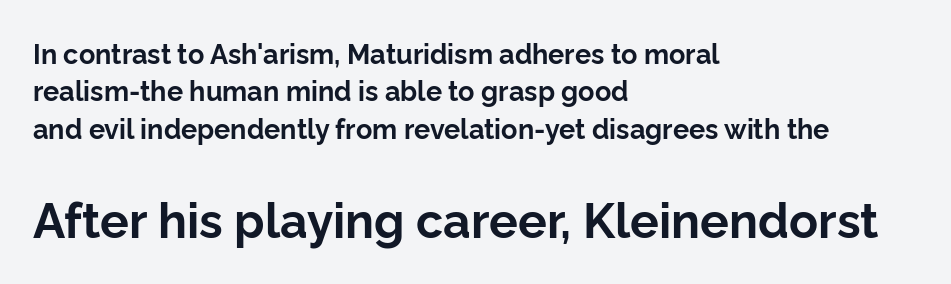
Q: Is the text bold? A: Yes.
Q: Is the text italic (slanted)? A: No, it is upright.
Q: Is the typeface a serif or a sans-serif typeface? A: Sans-serif.
Q: Is the text underlined? A: No.
Q: How is the paragraph aligned? A: Left-aligned.
Q: Is the spacing between letters normal or unusually wide? A: Normal.
Q: Is the spacing between lines tight, normal or loose? A: Normal.
Q: Which block of text is set in a larger size, the first (top) or the second (bottom)? A: The second (bottom) one.
Q: Width (condensed, normal, or wide)? A: Normal.
Q: Stroke contrast? A: Low.
Q: x-height? A: Medium.
Q: Monospaced? A: No.
